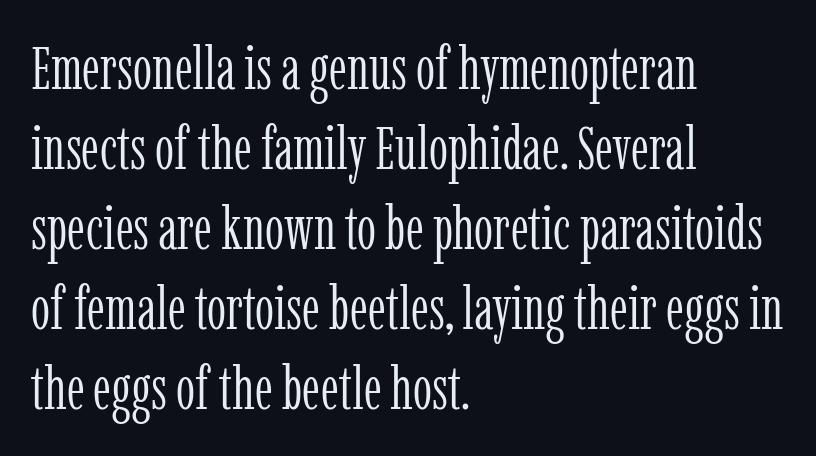
Q: Is the text bold? A: No.
Q: Is the text italic (slanted)? A: No, it is upright.
Q: Is the typeface a serif or a sans-serif typeface? A: Serif.
Q: Is the text underlined? A: No.
Q: How is the paragraph aligned? A: Left-aligned.
Q: Is the spacing between letters normal or unusually wide? A: Normal.
Q: Is the spacing between lines tight, normal or loose? A: Normal.
Q: Width (condensed, normal, or wide)? A: Condensed.
Q: Stroke contrast? A: Low.
Q: x-height? A: Medium.
Q: Monospaced? A: No.
